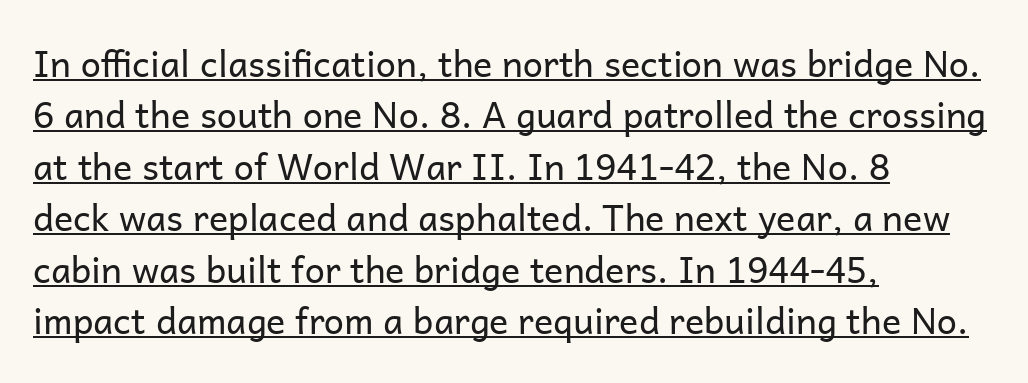
Note the varied advance widths — an 'i' is clearly narrower than an 'm'. A typesetter would label this face a sans. Stem width sits at or under what a default text font uses. These lines are set flush left with a ragged right edge. Quick note: underline on. Do the letters lean? They stand straight.
